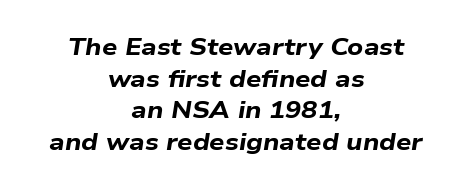
Q: Is the text bold? A: Yes.
Q: Is the text italic (slanted)? A: Yes, it leans right by about 9 degrees.
Q: Is the text underlined? A: No.
Q: How is the paragraph aligned? A: Centered.
Q: Is the spacing between letters normal or unusually wide? A: Normal.
Q: Is the spacing between lines tight, normal or loose? A: Normal.
